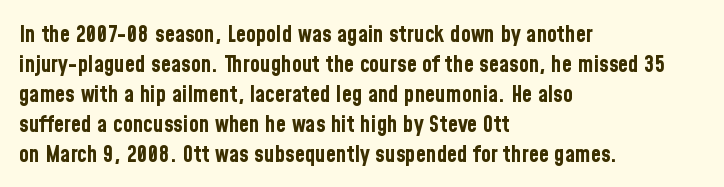
Designer's note — italics off, roman on. Clear beneath every line of the passage. Set as a true bold cut, around the 700 mark. How would I describe the line gaps? Plain and ordinary.
